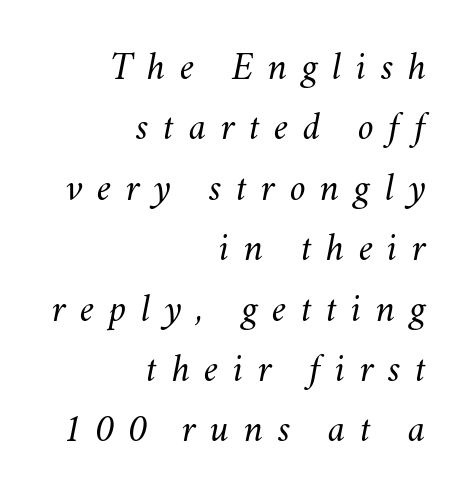
{"italic": "yes", "lean": "right", "slant_degrees": 11, "bold": "no", "weight": "light", "width": "normal", "stroke_contrast": "medium", "x_height": "small", "monospaced": "no", "underline": "no", "align": "right", "line_spacing": "normal", "line_spacing_ratio": 1.51, "letter_spacing": "wide", "letter_spacing_em": 0.36, "glyph_px": 40}
